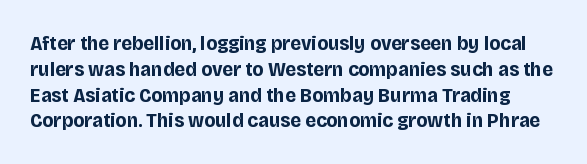
The image shows 21 px bold type, upright; set line spacing 1.23x, normal letter spacing, not underlined.
